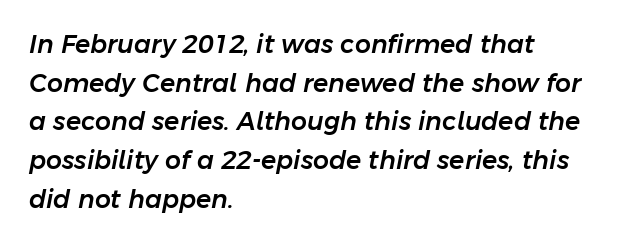
Tracking here is standard; glyphs follow each other at the usual distance. Rows of type keep a routine distance in the vertical direction. The typesetter chose a ragged-right arrangement here. Underline: absent. The axis of the letterforms is tilted away from vertical.
